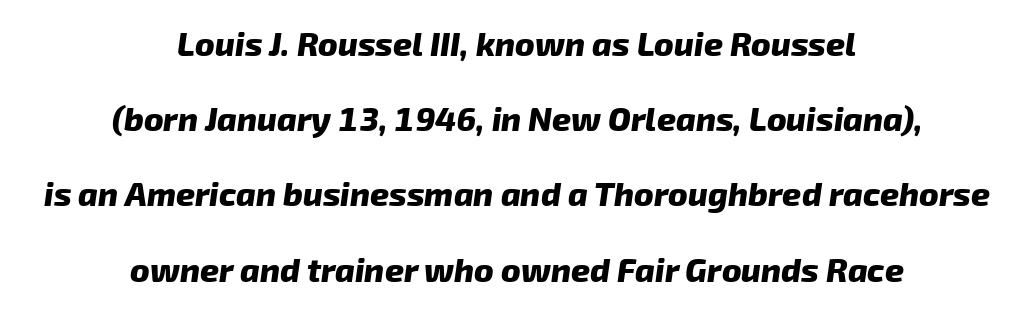
{"serif": "no", "bold": "yes", "weight": "heavy", "width": "normal", "stroke_contrast": "low", "x_height": "medium", "monospaced": "no", "underline": "no", "align": "center", "line_spacing": "loose", "line_spacing_ratio": 2.28, "letter_spacing": "normal", "letter_spacing_em": 0.0, "glyph_px": 33}
